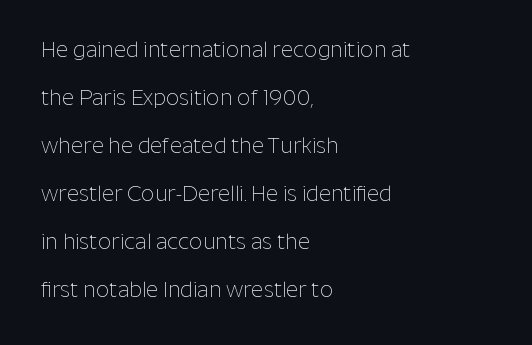
Q: Is the text bold? A: No.
Q: Is the text italic (slanted)? A: No, it is upright.
Q: Is the text underlined? A: No.
Q: How is the paragraph aligned? A: Left-aligned.
Q: Is the spacing between letters normal or unusually wide? A: Normal.
Q: Is the spacing between lines tight, normal or loose? A: Loose.
